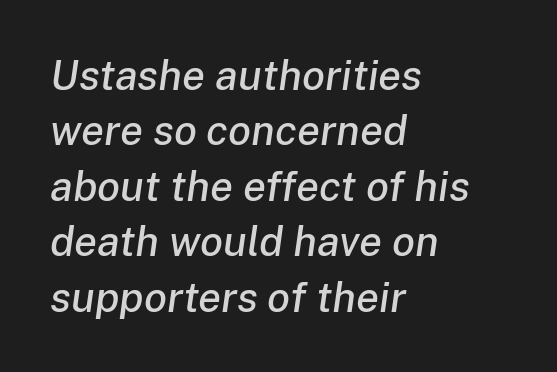
The specimen reads as italic at a glance. The leading is moderate, giving the passage an even texture. The lines are quadded left. Letter spacing: default.
